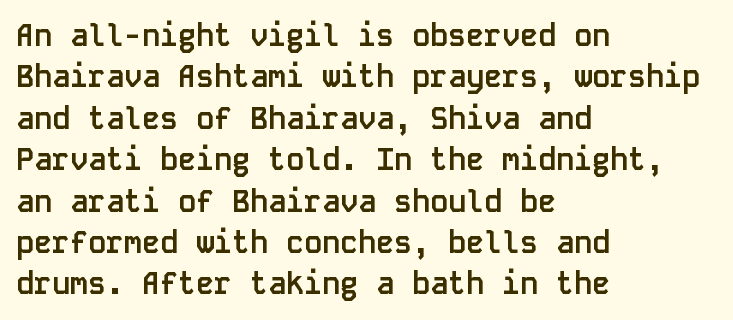
The image shows 30 px semibold sans-serif type, upright, monospaced; set left-aligned, normal line spacing (1.38x), normal letter spacing, not underlined; low stroke contrast and a large x-height.
